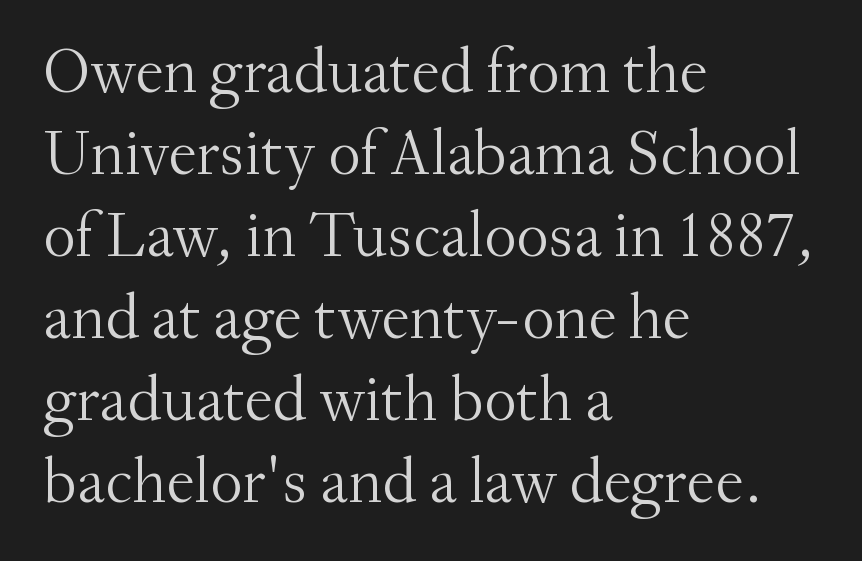
The image shows 64 px light serif type, upright; set left-aligned, normal line spacing (1.28x), normal letter spacing, not underlined; medium stroke contrast and a small x-height.
